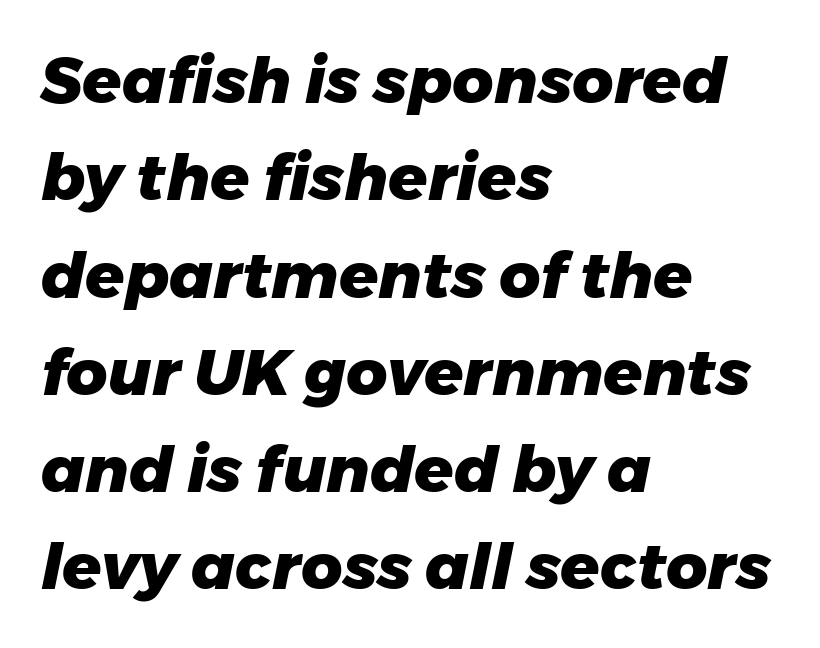
Is this a fixed-width face? No — the glyphs have proportional, varying widths. The strip under each line holds only bare page. Line beginnings align vertically; line endings do not. Words appear dense and cohesive because spacing is normal. Typesetter's note: full bold, strokes at maximum text heaviness. Rendered with sloped, italic letterforms.
